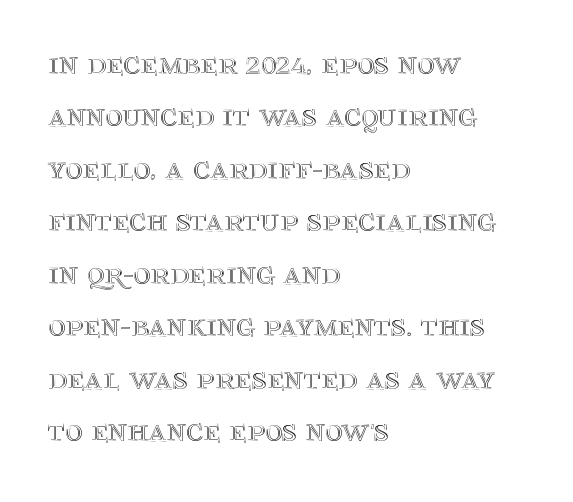
Q: Is the text italic (slanted)? A: No, it is upright.
Q: Is the text underlined? A: No.
Q: How is the paragraph aligned? A: Left-aligned.
Q: Is the spacing between letters normal or unusually wide? A: Normal.
Q: Is the spacing between lines tight, normal or loose? A: Normal.
Q: Width (condensed, normal, or wide)? A: Normal.
Q: x-height? A: Large.
Q: Monospaced? A: No.
